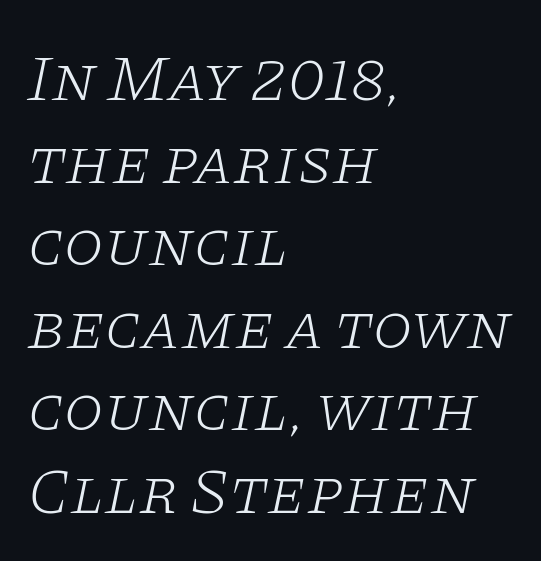
The image shows 65 px light, wide serif type, italic (leaning right); set left-aligned, normal line spacing (1.27x), normal letter spacing, not underlined; low stroke contrast and a large x-height.
